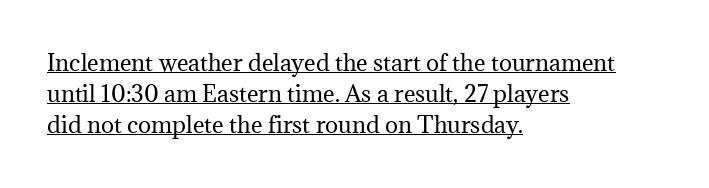
{"italic": "no", "bold": "no", "underline": "yes", "align": "left", "line_spacing": "normal", "line_spacing_ratio": 1.42, "letter_spacing": "normal", "letter_spacing_em": 0.0, "glyph_px": 22}
